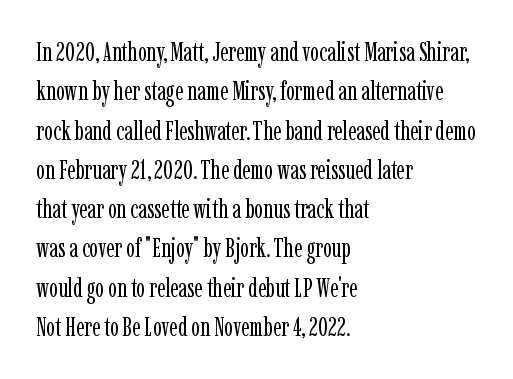
A typesetter would mark this as roman, not italic. Does the leading feel generous? No, just average. The typesetter chose a ragged-right arrangement here. The gaps between neighbouring characters are ordinary and unremarkable. Is this a heavy cut? Hardly; it is regular or lighter. The space directly below the letters is spotless.
